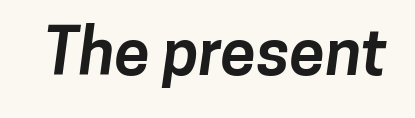
The area under the type is left untouched. Typographically, this falls in the sans-serif category. Compared with typical body copy, the letter spacing here is the same. Weight check: bold — yes, fully. The rendering uses natural spacing where letterforms have individual widths.
